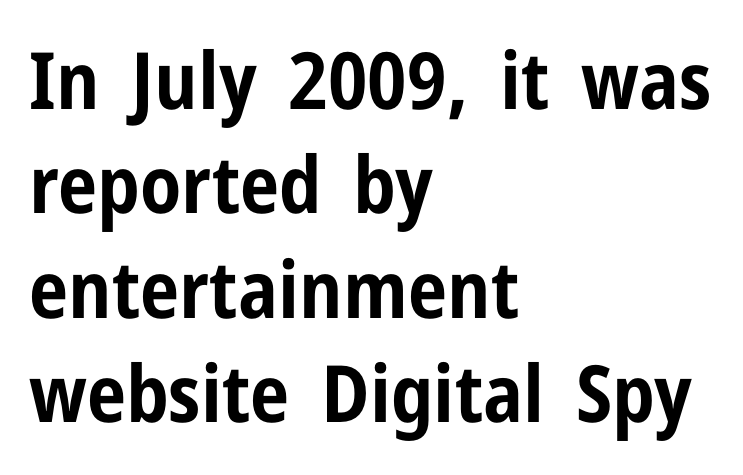
Does the weight exceed regular? Yes, all the way to bold. Alignment: flush left. The font's upright variant was chosen for this text. Nothing unusual about the tracking: characters are spaced as the font intends.
